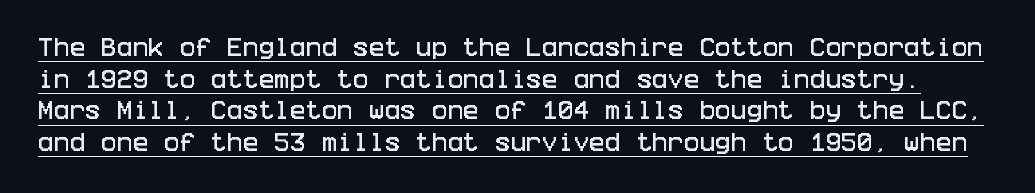
Q: Is the text italic (slanted)? A: No, it is upright.
Q: Is the text underlined? A: Yes.
Q: Is the spacing between letters normal or unusually wide? A: Normal.
Q: Is the spacing between lines tight, normal or loose? A: Normal.
